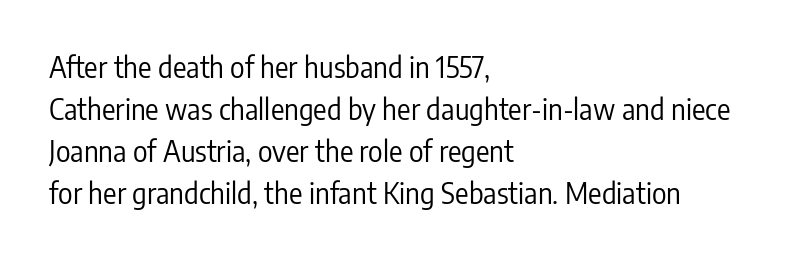
Q: Is the text bold? A: No.
Q: Is the text italic (slanted)? A: No, it is upright.
Q: Is the typeface a serif or a sans-serif typeface? A: Sans-serif.
Q: Is the text underlined? A: No.
Q: How is the paragraph aligned? A: Left-aligned.
Q: Is the spacing between letters normal or unusually wide? A: Normal.
Q: Is the spacing between lines tight, normal or loose? A: Normal.
Q: Width (condensed, normal, or wide)? A: Condensed.
Q: Stroke contrast? A: Low.
Q: x-height? A: Medium.
Q: Monospaced? A: No.
